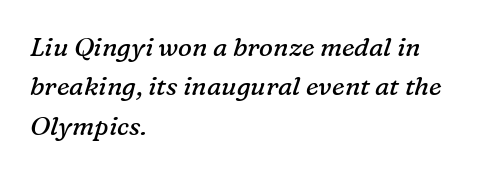
{"italic": "yes", "lean": "right", "slant_degrees": 16, "bold": "no", "underline": "no", "align": "left", "line_spacing": "normal", "line_spacing_ratio": 1.51, "letter_spacing": "normal", "letter_spacing_em": 0.0, "glyph_px": 26}
